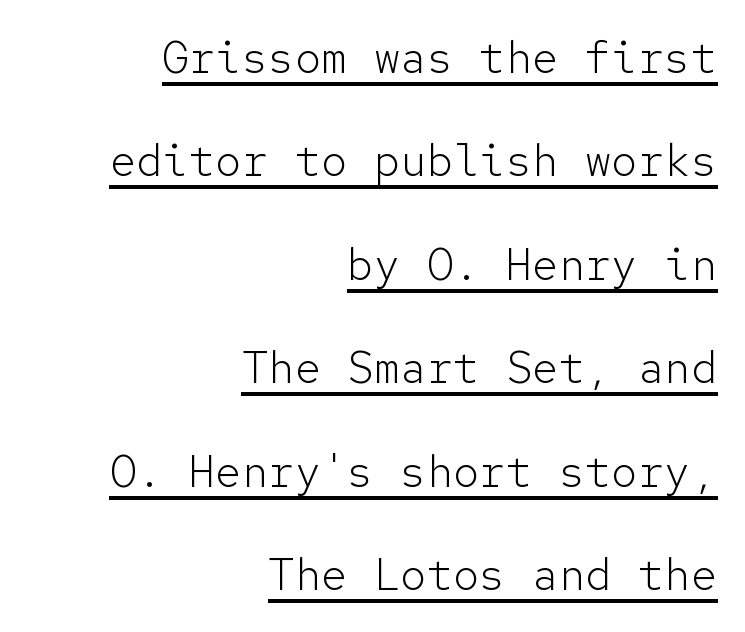
{"serif": "no", "italic": "no", "bold": "no", "weight": "light", "width": "normal", "stroke_contrast": "low", "x_height": "medium", "monospaced": "yes", "underline": "yes", "align": "right", "line_spacing": "loose", "line_spacing_ratio": 2.35, "letter_spacing": "normal", "letter_spacing_em": 0.0, "glyph_px": 44}
